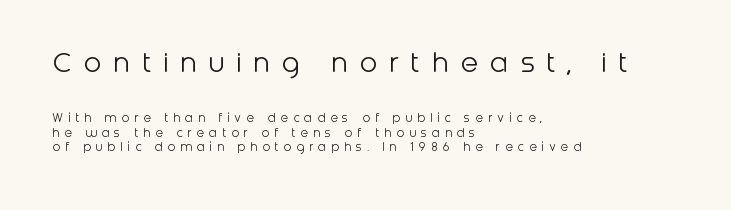
Stroke terminals: plain, sans-serif. The space directly below the letters is spotless. This sample uses an upright cut, with every glyph sitting square on the baseline. The type is letterspaced generously, with wide tracking.
